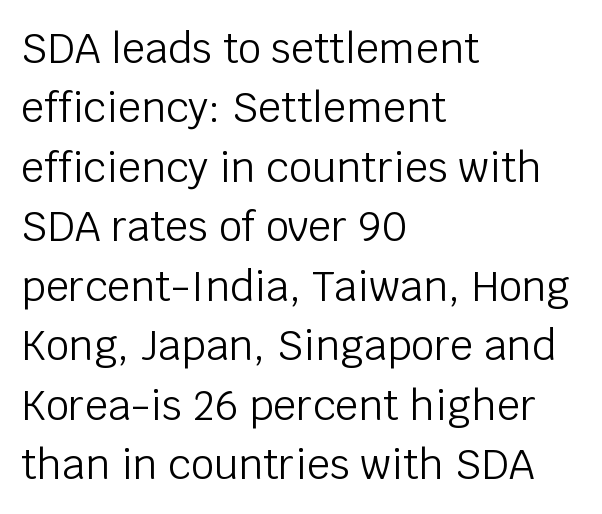
The image shows 41 px light sans-serif type, upright; set left-aligned, normal line spacing (1.45x), normal letter spacing, not underlined; low stroke contrast and a large x-height.
